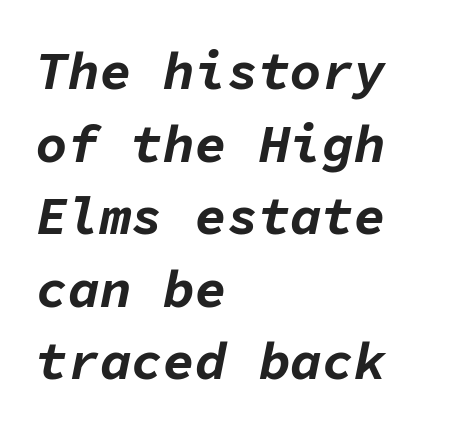
The image shows 53 px bold type, italic (leaning right), monospaced; set left-aligned, normal line spacing (1.37x), normal letter spacing, not underlined; low stroke contrast and a medium x-height.
